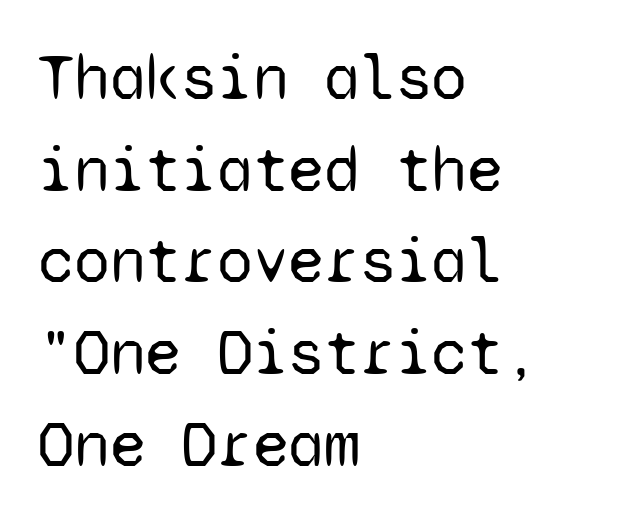
Descenders are the only things crossing below the line. No italicization has been applied; the sample stays upright. Is this a fixed-width face? Yes — each glyph sits in an identical cell. The lines in this sample share a left origin and differ only in where they stop. Default kerning and tracking; the words read as compact shapes.
